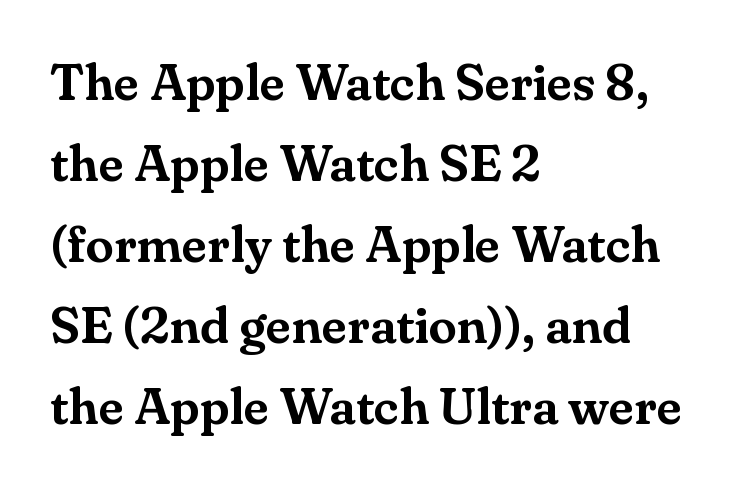
The image shows 51 px serif type, upright; set left-aligned, normal line spacing (1.59x), normal letter spacing, not underlined; medium stroke contrast and a small x-height.
